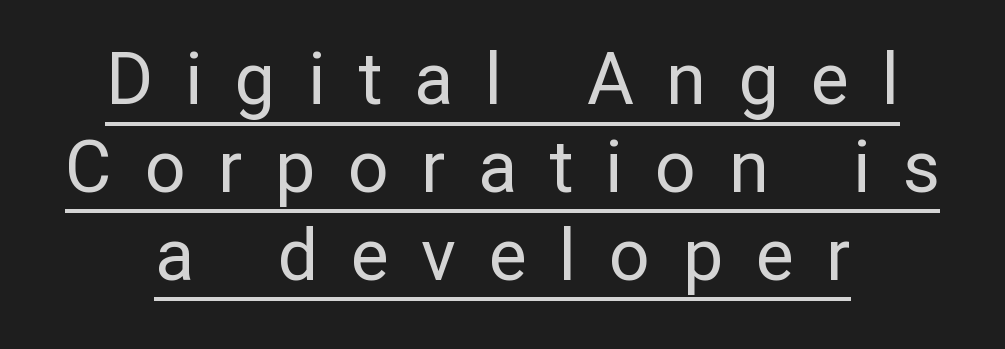
Vertical strokes here are truly vertical. Where is the straight margin? There isn't one; the lines are centered. The face used here is rendered with a markedly widened letterfit. The weight tops out at a normal text grade. Each letter keeps its own natural width here, so spacing adapts to shape. Underlined type.
